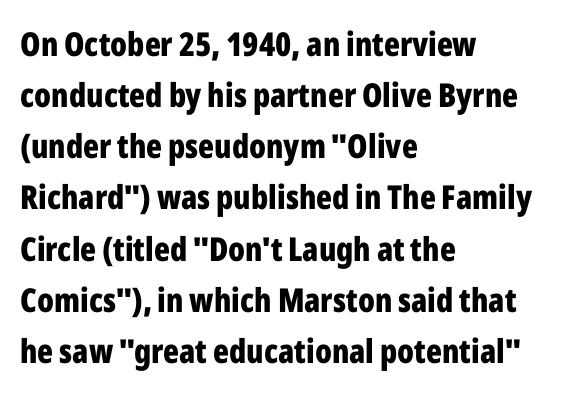
{"serif": "no", "italic": "no", "bold": "yes", "weight": "bold", "width": "condensed", "stroke_contrast": "low", "x_height": "medium", "monospaced": "no", "underline": "no", "align": "left", "line_spacing": "normal", "line_spacing_ratio": 1.55, "letter_spacing": "normal", "letter_spacing_em": 0.0, "glyph_px": 33}
